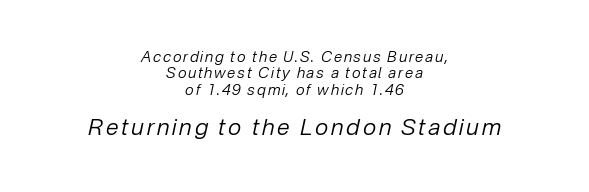
The following chunk of copy outweighs the initial chunk in type size. A typesetter would mark this as italic. Whoever set this chose condensed vertical rhythm over breathing room. Honestly, there is no underline to notice here at all. The passage shown is not bold in any degree.
